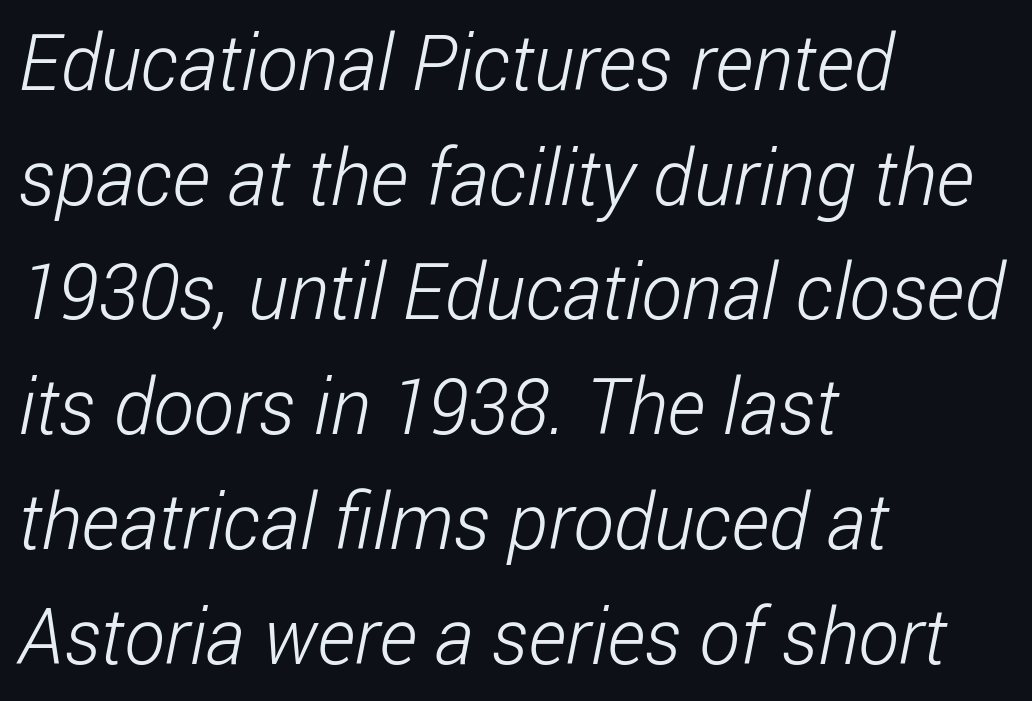
Q: Is the text bold? A: No.
Q: Is the typeface a serif or a sans-serif typeface? A: Sans-serif.
Q: Is the text underlined? A: No.
Q: How is the paragraph aligned? A: Left-aligned.
Q: Is the spacing between letters normal or unusually wide? A: Normal.
Q: Is the spacing between lines tight, normal or loose? A: Normal.
Q: Width (condensed, normal, or wide)? A: Condensed.
Q: Stroke contrast? A: Low.
Q: x-height? A: Medium.
Q: Monospaced? A: No.
